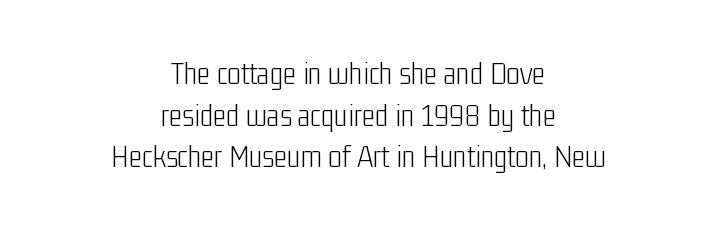
In terms of posture, this sample is upright. Stems here are at most as thick as an everyday book face. Caption: standard tracking, unaltered. In terms of leading, this rendering sits right in the middle.
